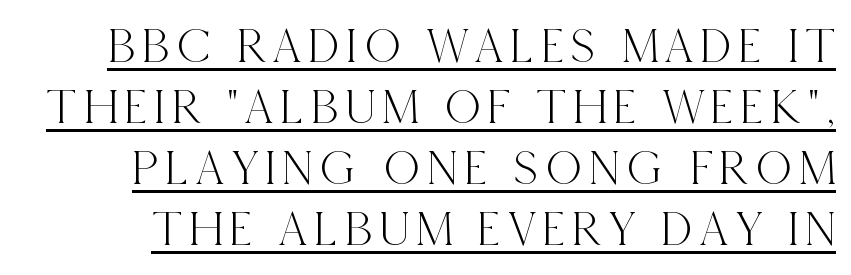
The image shows 50 px condensed serif type, upright; set line spacing 1.22x, underlined; a large x-height.
